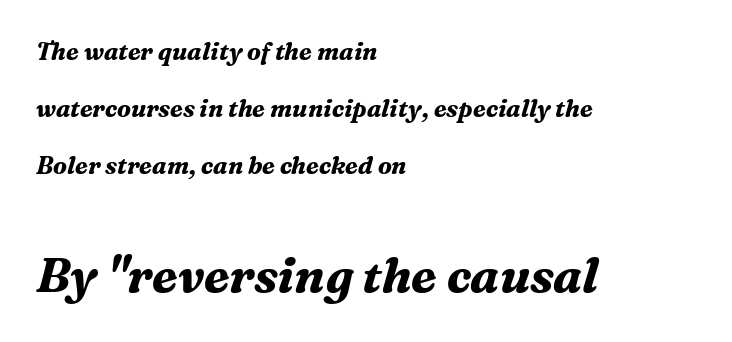
Glyph-to-glyph distance matches everyday printed text. The lower block of text is set noticeably larger than the block above it. The rendering uses a large line-height, opening up the rows. The letters are bold, with thick, heavy strokes.
